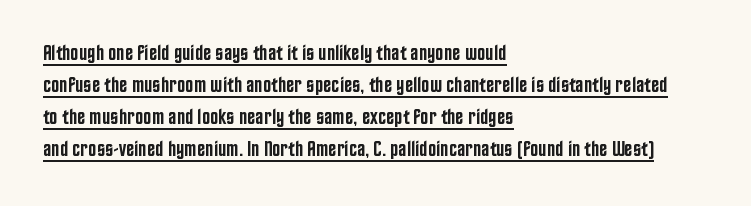
The image shows 22 px text type, upright; set left-aligned, normal line spacing (1.46x), normal letter spacing, underlined.
